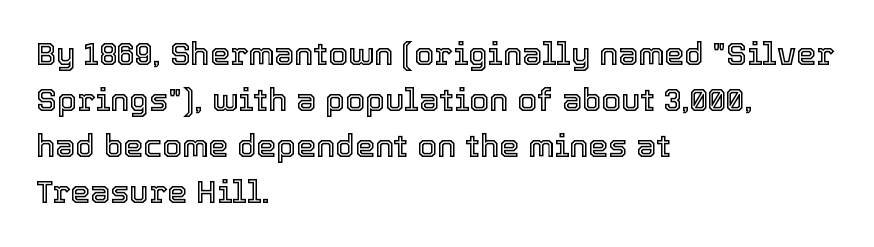
The image shows 32 px text type, upright; set left-aligned, normal line spacing (1.44x), normal letter spacing, not underlined; a medium x-height.
